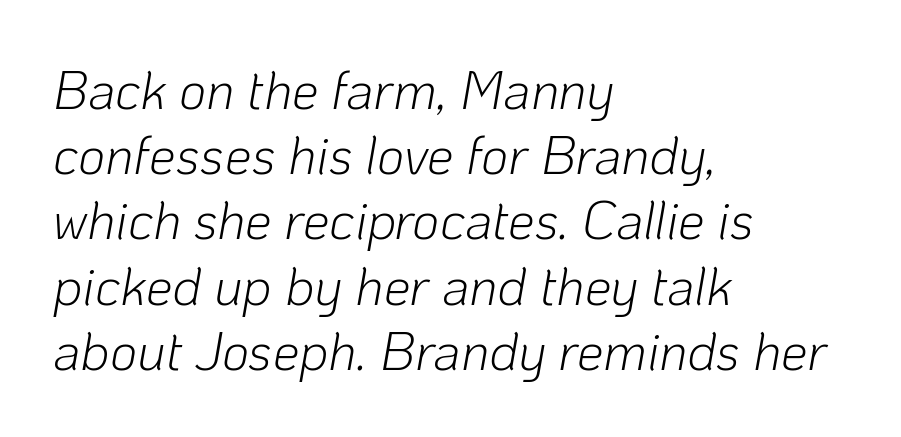
The image shows 53 px light type, italic (leaning right); set left-aligned, line spacing 1.23x, normal letter spacing, not underlined; low stroke contrast and a medium x-height.
